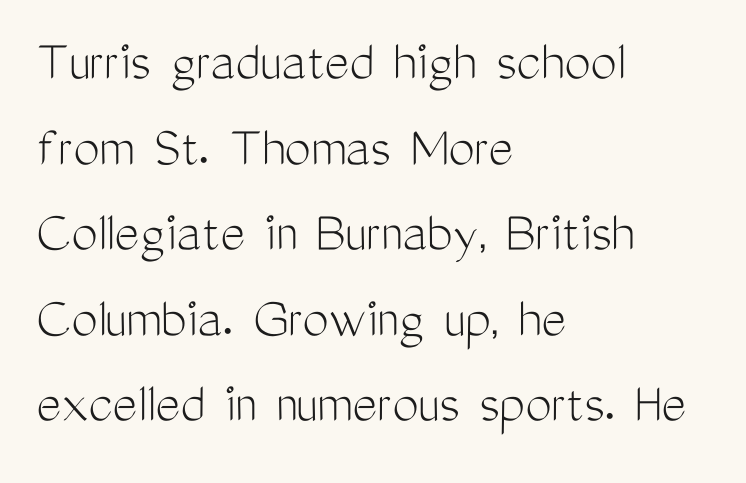
The image shows 59 px light, condensed sans-serif type, upright; set left-aligned, normal line spacing (1.45x), normal letter spacing, not underlined; medium stroke contrast and a medium x-height.
